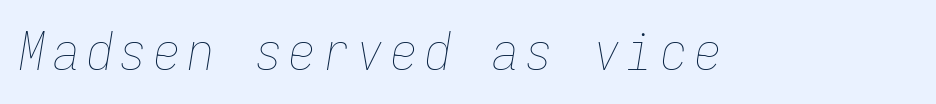
Q: Is the text bold? A: No.
Q: Is the text italic (slanted)? A: Yes, it leans right by about 9 degrees.
Q: Is the text underlined? A: No.
Q: Width (condensed, normal, or wide)? A: Condensed.
Q: Stroke contrast? A: Low.
Q: x-height? A: Medium.
Q: Monospaced? A: Yes.
